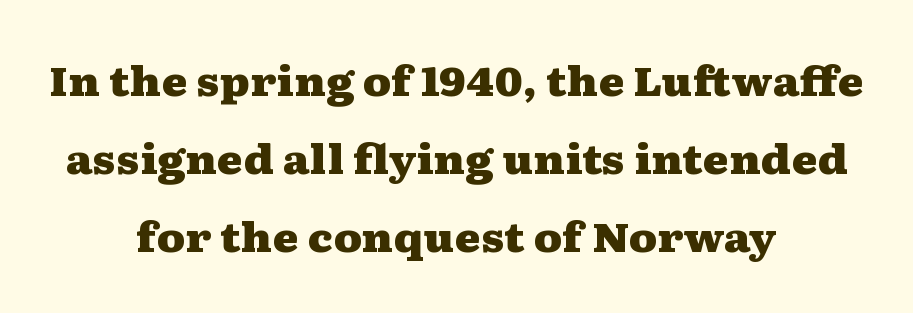
The image shows 40 px heavy, wide serif type, upright; set centered, loose line spacing (1.95x), normal letter spacing, not underlined; medium stroke contrast and a medium x-height.
